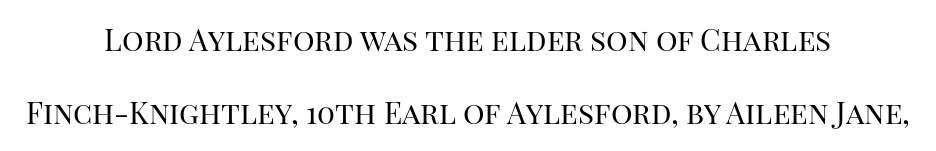
{"serif": "yes", "italic": "no", "bold": "no", "weight": "regular", "width": "normal", "stroke_contrast": "high", "x_height": "large", "monospaced": "no", "underline": "no", "align": "center", "line_spacing": "loose", "line_spacing_ratio": 2.45, "letter_spacing": "normal", "letter_spacing_em": 0.0, "glyph_px": 30}
